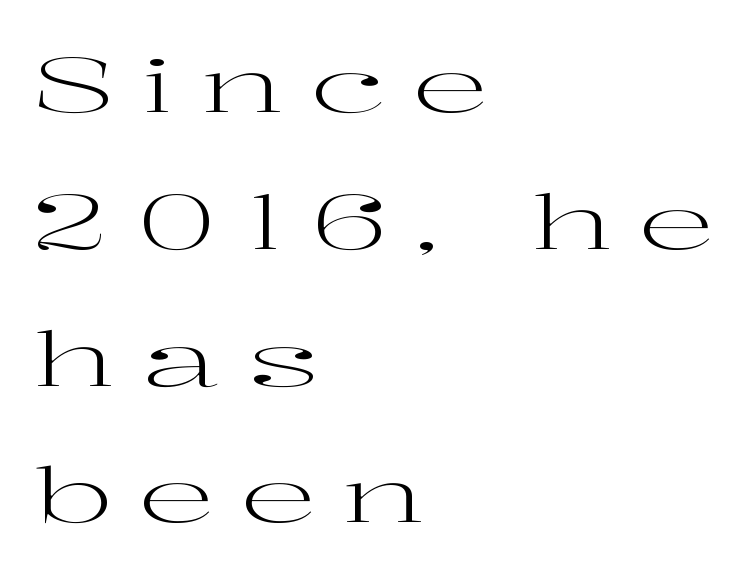
{"serif": "yes", "italic": "no", "bold": "no", "weight": "regular", "width": "wide", "stroke_contrast": "high", "x_height": "medium", "monospaced": "no", "underline": "no", "align": "left", "line_spacing_ratio": 1.8, "letter_spacing": "wide", "letter_spacing_em": 0.36, "glyph_px": 76}
